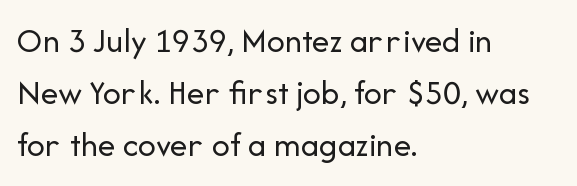
Regular leading. A bare baseline throughout the passage. Is the stroke heavy? The answer is a plain regular-or-lighter. Look at the tracking — it's just the regular setting, nothing added. Classification — sans serif.
